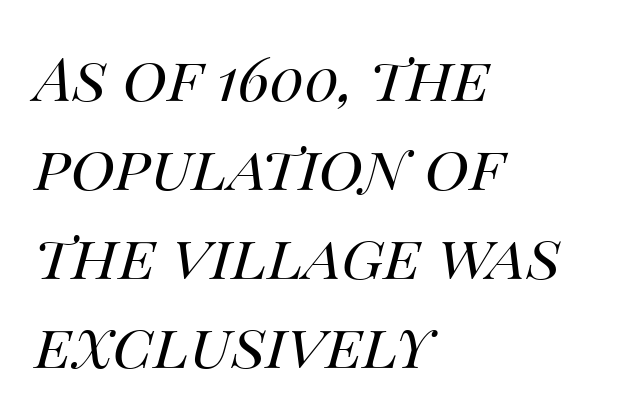
Q: Is the text bold? A: No.
Q: Is the text italic (slanted)? A: Yes, it leans right by about 14 degrees.
Q: Is the text underlined? A: No.
Q: How is the paragraph aligned? A: Left-aligned.
Q: Is the spacing between letters normal or unusually wide? A: Normal.
Q: Is the spacing between lines tight, normal or loose? A: Normal.
Q: Width (condensed, normal, or wide)? A: Normal.
Q: Stroke contrast? A: Medium.
Q: x-height? A: Large.
Q: Monospaced? A: No.
